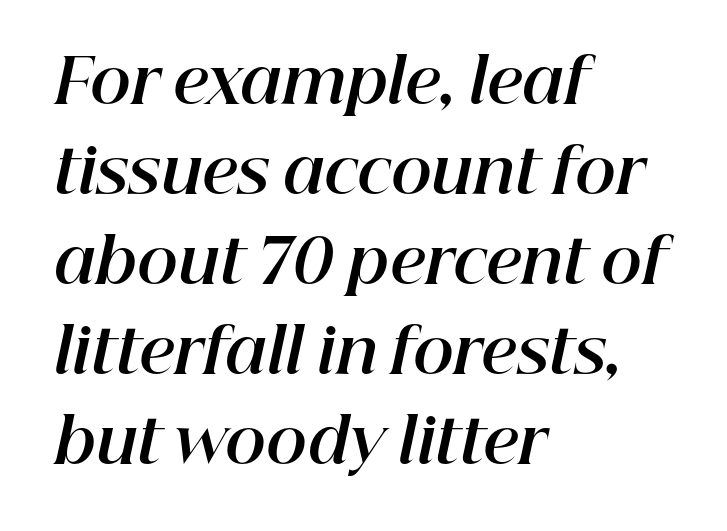
{"italic": "yes", "lean": "right", "slant_degrees": 12, "bold": "yes", "weight": "bold", "width": "normal", "stroke_contrast": "high", "x_height": "medium", "monospaced": "no", "underline": "no", "align": "left", "line_spacing": "normal", "line_spacing_ratio": 1.45, "letter_spacing": "normal", "letter_spacing_em": 0.0, "glyph_px": 62}
